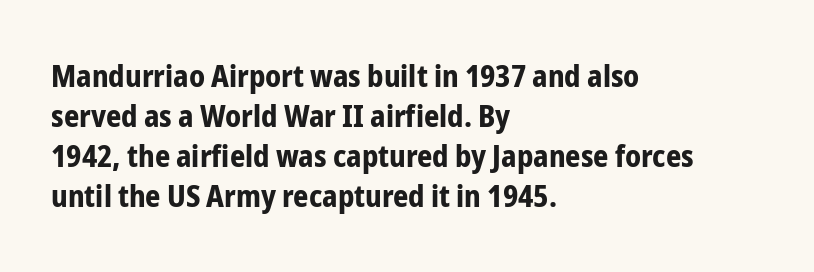
{"serif": "no", "italic": "no", "bold": "yes", "weight": "bold", "width": "condensed", "stroke_contrast": "low", "x_height": "medium", "monospaced": "no", "underline": "no", "align": "left", "line_spacing": "normal", "line_spacing_ratio": 1.33, "letter_spacing": "normal", "letter_spacing_em": 0.0, "glyph_px": 30}
